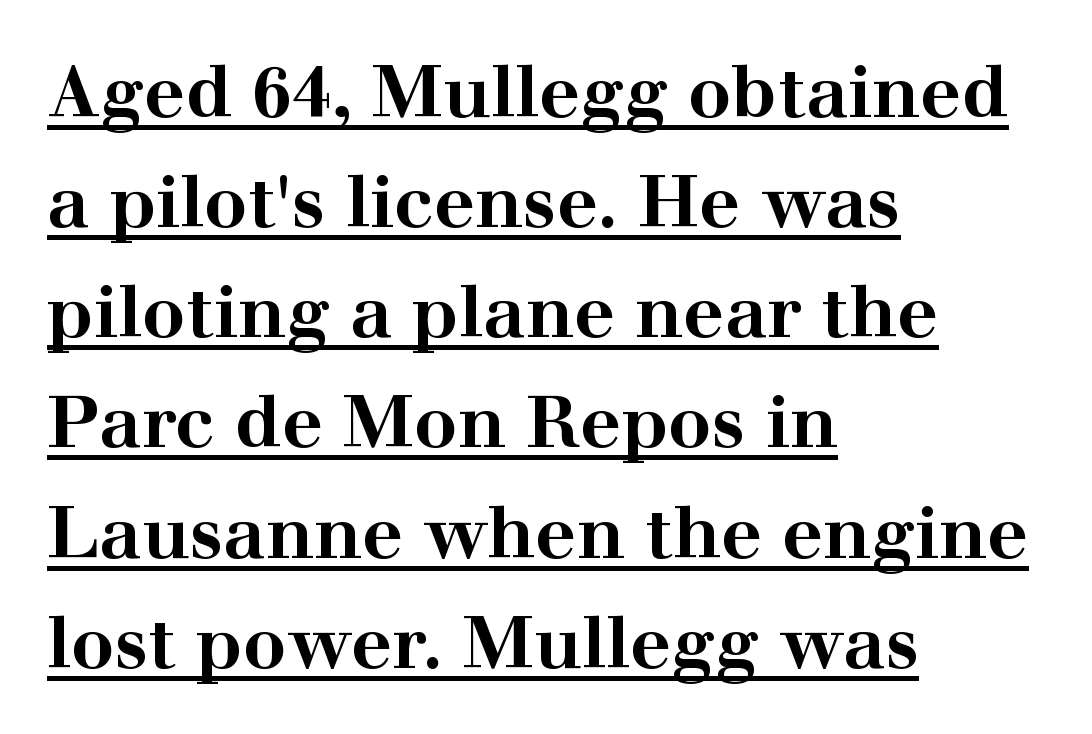
Q: Is the text bold? A: Yes.
Q: Is the text italic (slanted)? A: No, it is upright.
Q: Is the typeface a serif or a sans-serif typeface? A: Serif.
Q: Is the text underlined? A: Yes.
Q: How is the paragraph aligned? A: Left-aligned.
Q: Is the spacing between letters normal or unusually wide? A: Normal.
Q: Is the spacing between lines tight, normal or loose? A: Normal.
Q: Width (condensed, normal, or wide)? A: Wide.
Q: Stroke contrast? A: High.
Q: x-height? A: Medium.
Q: Monospaced? A: No.
